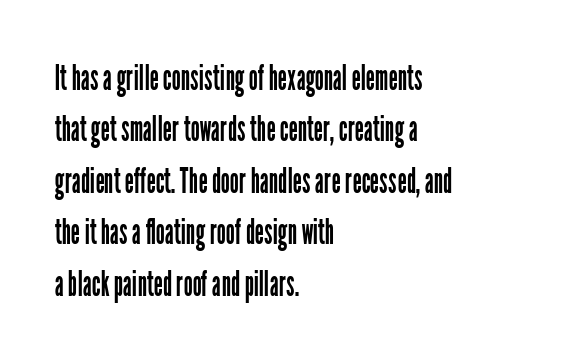
Standard letterfit; no display-style spreading of the glyphs. It's the straight-up-and-down kind of type. Serifs: no, the terminals of the letterforms are clean. Does the copy run flush right? No — it runs flush left.
